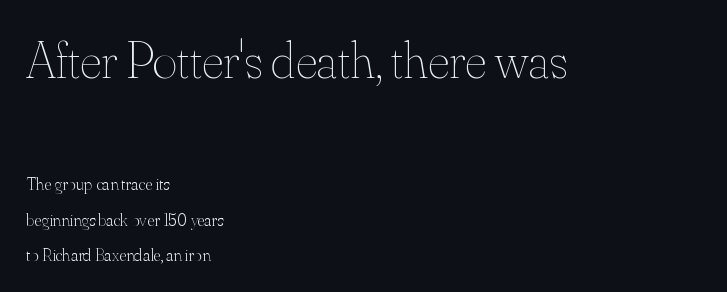
{"italic": "no", "bold": "no", "weight": "thin", "width": "normal", "stroke_contrast": "medium", "x_height": "small", "monospaced": "no", "underline": "no", "align": "left", "line_spacing": "loose", "line_spacing_ratio": 1.96, "letter_spacing": "normal", "letter_spacing_em": 0.0, "larger_block": "first", "size_ratio": 2.94, "glyph_px": 53}
